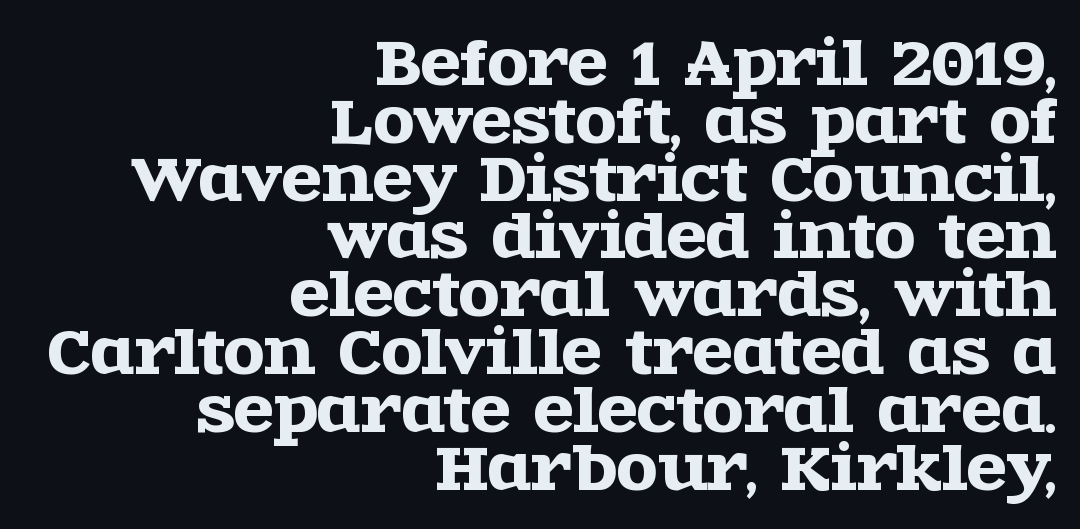
Where is the straight margin? On the right. Honestly, there is no underline to notice here at all. Quick note: not italic, upright. Each word holds together tightly as a unit, with standard inter-letter gaps.
